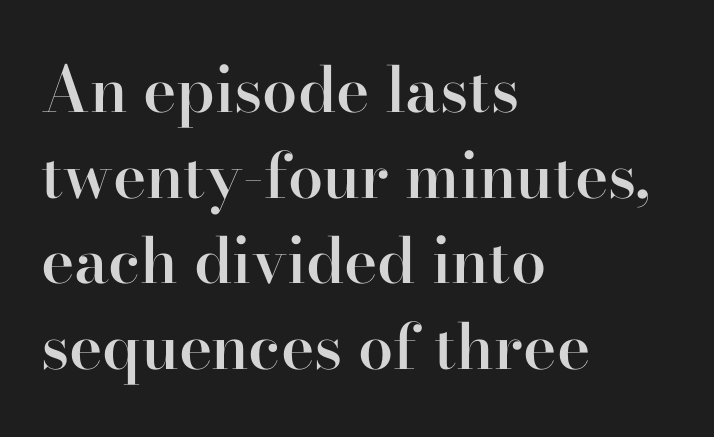
Glyph-to-glyph distance matches everyday printed text. Semibold letterforms, between regular and bold. Are there feet on the stems? There are — it's a serif. The letters advance in unequal steps, a hallmark of proportional type. The strip under each line holds only bare page.
